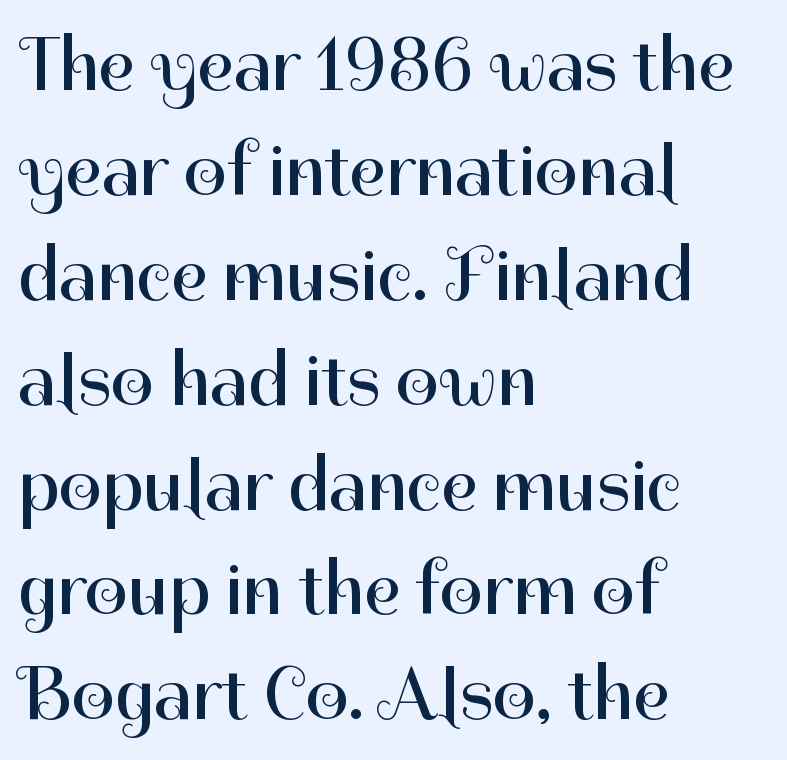
Q: Is the text bold? A: No.
Q: Is the text italic (slanted)? A: No, it is upright.
Q: Is the typeface a serif or a sans-serif typeface? A: Sans-serif.
Q: Is the text underlined? A: No.
Q: How is the paragraph aligned? A: Left-aligned.
Q: Is the spacing between letters normal or unusually wide? A: Normal.
Q: Is the spacing between lines tight, normal or loose? A: Normal.
Q: Width (condensed, normal, or wide)? A: Normal.
Q: Stroke contrast? A: High.
Q: x-height? A: Medium.
Q: Monospaced? A: No.
